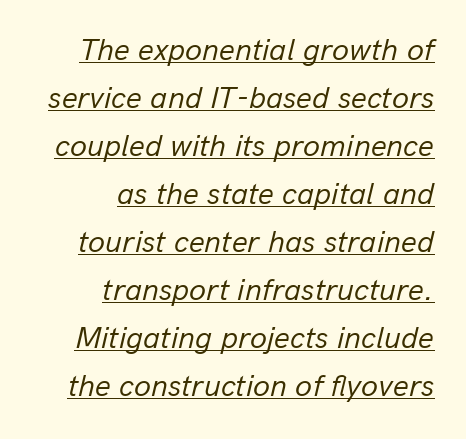
{"italic": "yes", "lean": "right", "slant_degrees": 13, "bold": "no", "weight": "regular", "width": "normal", "stroke_contrast": "low", "x_height": "medium", "monospaced": "no", "underline": "yes", "align": "right", "line_spacing": "normal", "line_spacing_ratio": 1.55, "letter_spacing": "normal", "letter_spacing_em": 0.0, "glyph_px": 31}
